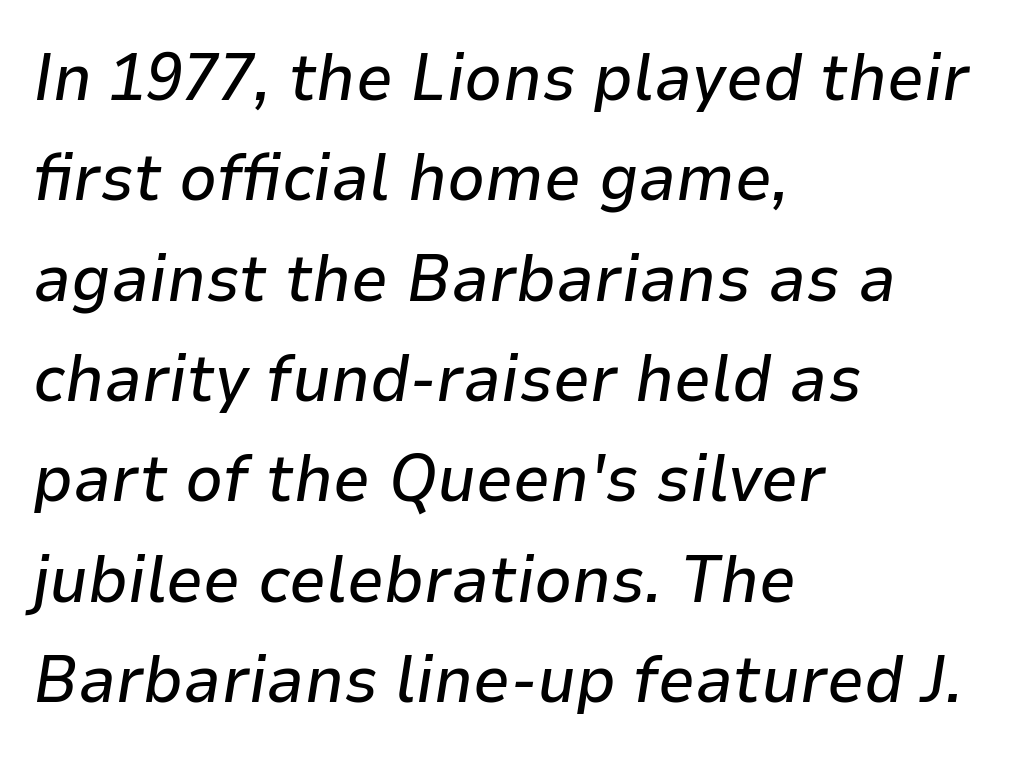
Q: Is the text italic (slanted)? A: Yes, it leans right by about 9 degrees.
Q: Is the text underlined? A: No.
Q: How is the paragraph aligned? A: Left-aligned.
Q: Is the spacing between letters normal or unusually wide? A: Normal.
Q: Is the spacing between lines tight, normal or loose? A: Normal.
Q: Width (condensed, normal, or wide)? A: Normal.
Q: Stroke contrast? A: Low.
Q: x-height? A: Medium.
Q: Monospaced? A: No.
